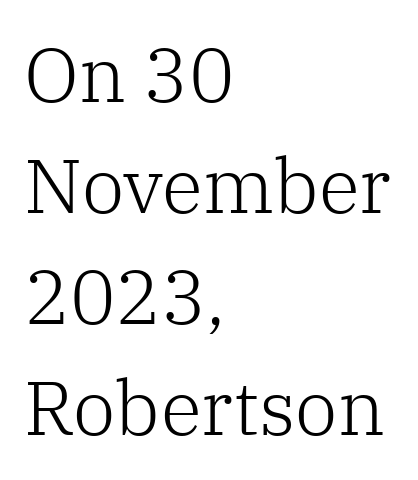
This sample keeps an unexceptional amount of space between lines. The typography opts for an upright posture over an oblique one. In terms of letterspacing, this is plain default setting. These lines are rendered in a variable-pitch font.
